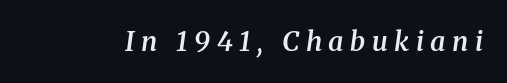
{"italic": "yes", "lean": "right", "slant_degrees": 8, "bold": "semi", "underline": "no", "letter_spacing": "wide", "letter_spacing_em": 0.24, "glyph_px": 27}
